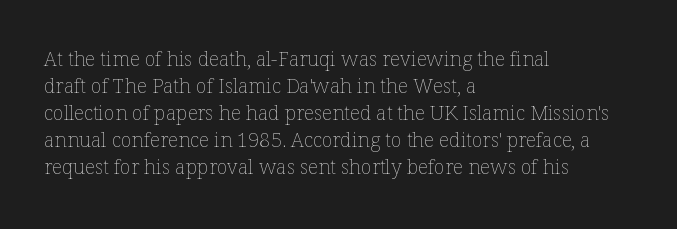
{"italic": "no", "bold": "no", "underline": "no", "align": "left", "line_spacing": "normal", "line_spacing_ratio": 1.35, "letter_spacing": "normal", "letter_spacing_em": 0.0, "glyph_px": 20}
